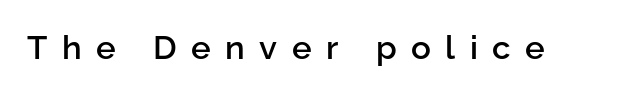
{"serif": "no", "italic": "no", "bold": "semi", "weight": "semibold", "width": "normal", "stroke_contrast": "low", "x_height": "medium", "monospaced": "no", "underline": "no", "letter_spacing": "wide", "letter_spacing_em": 0.44, "glyph_px": 33}
